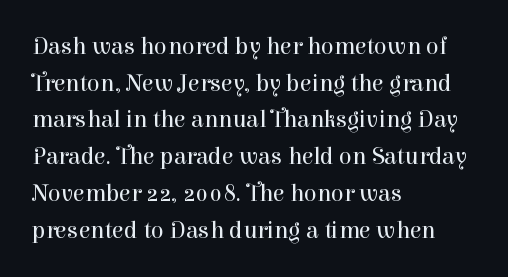
Standard letterfit; no display-style spreading of the glyphs. No chunkiness to these letters — they're not bold. This is roman type, the default non-slanted kind. Does the copy run flush right? No — it runs flush left.
